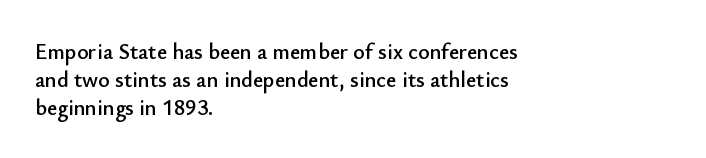
Style check: upright. Decoration check: the copy has no underline. The gaps between neighbouring characters are ordinary and unremarkable. This sample is left-justified, so line endings fall wherever the words run out. The rows are spaced the way most documents space them.
